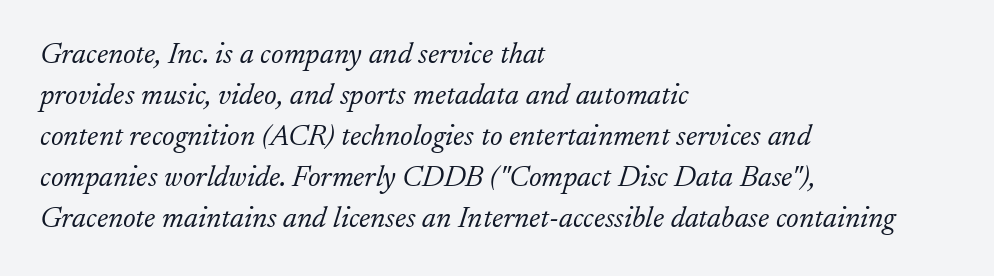
Q: Is the text bold? A: No.
Q: Is the text italic (slanted)? A: Yes, it leans right by about 17 degrees.
Q: Is the typeface a serif or a sans-serif typeface? A: Serif.
Q: Is the text underlined? A: No.
Q: How is the paragraph aligned? A: Left-aligned.
Q: Is the spacing between letters normal or unusually wide? A: Normal.
Q: Is the spacing between lines tight, normal or loose? A: Normal.
Q: Width (condensed, normal, or wide)? A: Normal.
Q: Stroke contrast? A: Low.
Q: x-height? A: Small.
Q: Monospaced? A: No.
